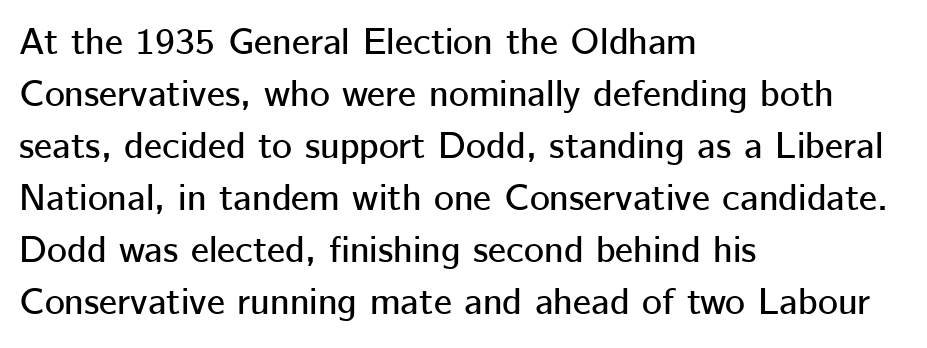
Q: Is the text italic (slanted)? A: No, it is upright.
Q: Is the typeface a serif or a sans-serif typeface? A: Sans-serif.
Q: Is the text underlined? A: No.
Q: How is the paragraph aligned? A: Left-aligned.
Q: Is the spacing between letters normal or unusually wide? A: Normal.
Q: Is the spacing between lines tight, normal or loose? A: Normal.
Q: Width (condensed, normal, or wide)? A: Normal.
Q: Stroke contrast? A: Low.
Q: x-height? A: Medium.
Q: Monospaced? A: No.
